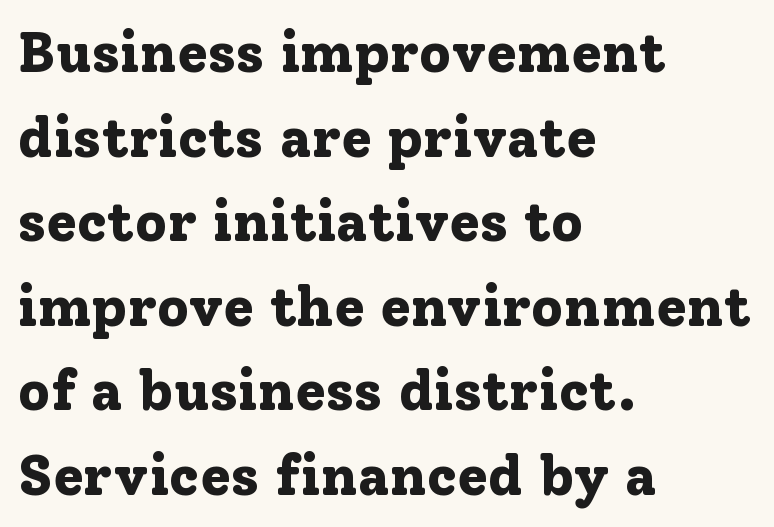
The image shows 56 px bold serif type, upright; set left-aligned, normal line spacing (1.51x), normal letter spacing, not underlined; low stroke contrast and a medium x-height.
